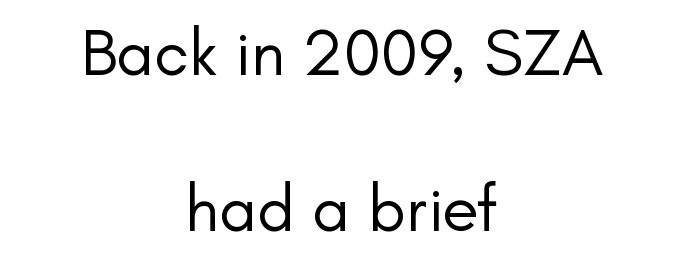
{"serif": "no", "italic": "no", "bold": "no", "weight": "regular", "width": "normal", "stroke_contrast": "low", "x_height": "small", "monospaced": "no", "underline": "no", "align": "center", "line_spacing": "loose", "line_spacing_ratio": 2.33, "letter_spacing": "normal", "letter_spacing_em": 0.0, "glyph_px": 67}
